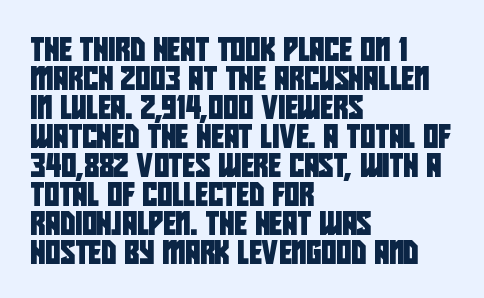
Q: Is the text underlined? A: No.
Q: How is the paragraph aligned? A: Left-aligned.
Q: Is the spacing between letters normal or unusually wide? A: Normal.
Q: Is the spacing between lines tight, normal or loose? A: Normal.
